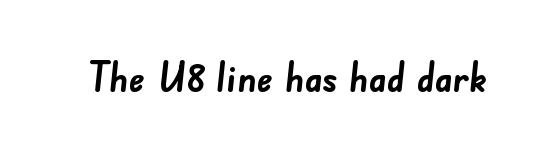
Q: Is the text bold? A: Yes.
Q: Is the typeface a serif or a sans-serif typeface? A: Sans-serif.
Q: Is the text underlined? A: No.
Q: Is the spacing between letters normal or unusually wide? A: Normal.
Q: Width (condensed, normal, or wide)? A: Normal.
Q: Stroke contrast? A: Low.
Q: x-height? A: Small.
Q: Monospaced? A: No.
